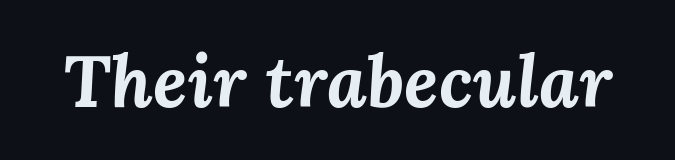
Bare-footed words on every line. When letters slant like this, we call the style italic. The horizontal fit of the characters is conventional and even. These words are printed bold, with thick strokes throughout.
